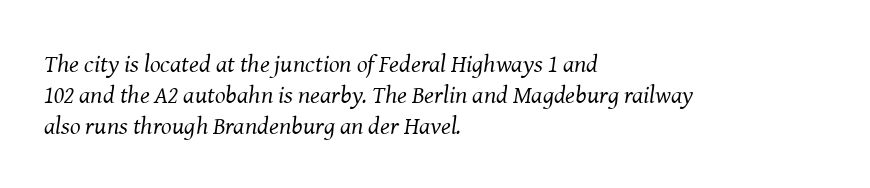
Honestly, there is no underline to notice here at all. The rag falls on the right side of this text block. It's the slanting kind of type. The characters are drawn with everyday or finer stroke widths. Nothing unusual about the tracking: characters are spaced as the font intends.
